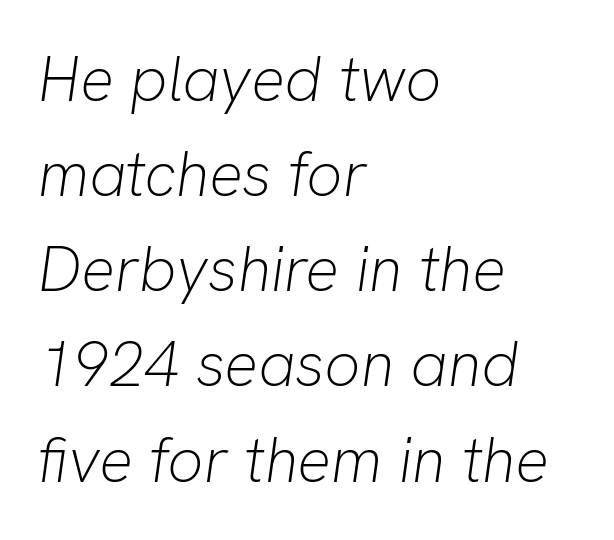
These glyphs show unthickened strokes, regular width or finer. This sample is left-justified, so line endings fall wherever the words run out. Would a proofreader flag this as italicized? Yes. The space beneath each line is pristine and unruled. Characters follow at the spacing the type designer built in.
